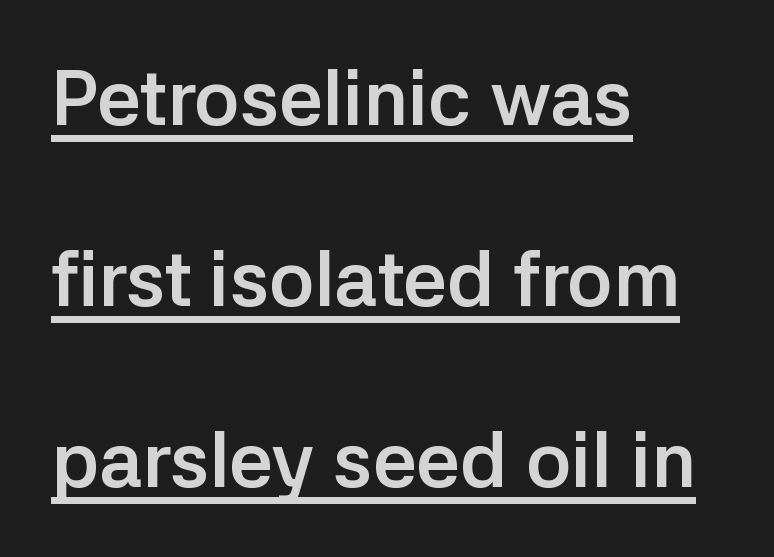
The image shows 77 px semibold sans-serif type, upright; set left-aligned, loose line spacing (2.35x), normal letter spacing, underlined; low stroke contrast and a medium x-height.
